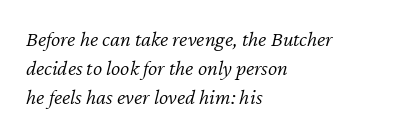
{"italic": "yes", "lean": "right", "slant_degrees": 12, "bold": "no", "underline": "no", "align": "left", "line_spacing": "normal", "line_spacing_ratio": 1.32, "letter_spacing": "normal", "letter_spacing_em": 0.0, "glyph_px": 22}
